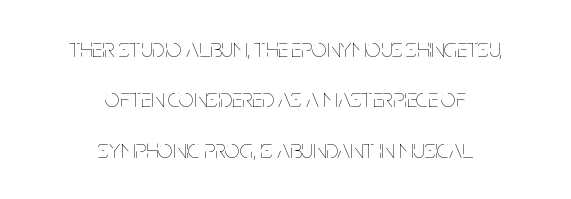
Visually the block forms a symmetrical silhouette, jagged on both flanks. Anything drawn beneath the words? Only blank space. The letterforms sit shoulder to shoulder at normal distance. Summary of vertical rhythm: relaxed, with wide interline spacing. Italic: no, the glyphs are upright roman.
